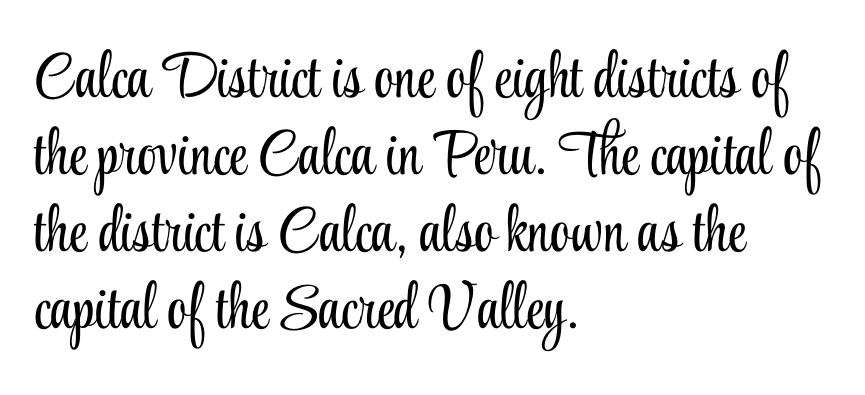
Rule under the text: the space is simply empty. This sample uses plain, unmodified letter spacing. Weight: not bold — regular or lighter. This is serif lettering, the kind often seen in printed books.
